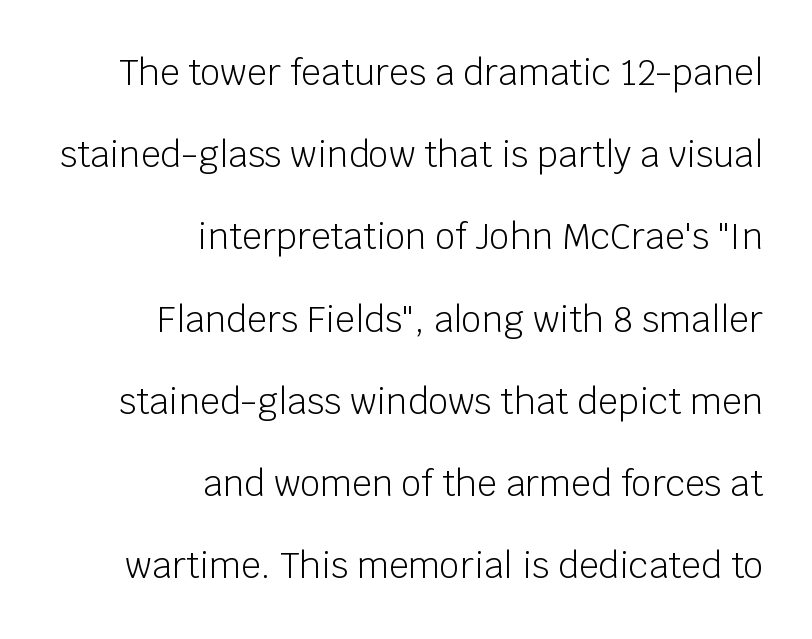
The image shows 35 px light sans-serif type, upright; set right-aligned, loose line spacing (2.35x), normal letter spacing, not underlined; low stroke contrast and a large x-height.
